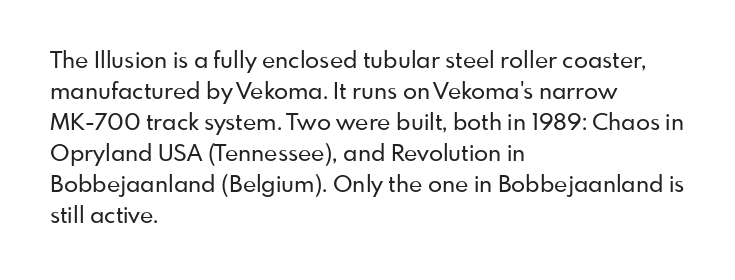
{"italic": "no", "underline": "no", "align": "left", "line_spacing": "normal", "line_spacing_ratio": 1.35, "letter_spacing": "normal", "letter_spacing_em": 0.0, "glyph_px": 23}
